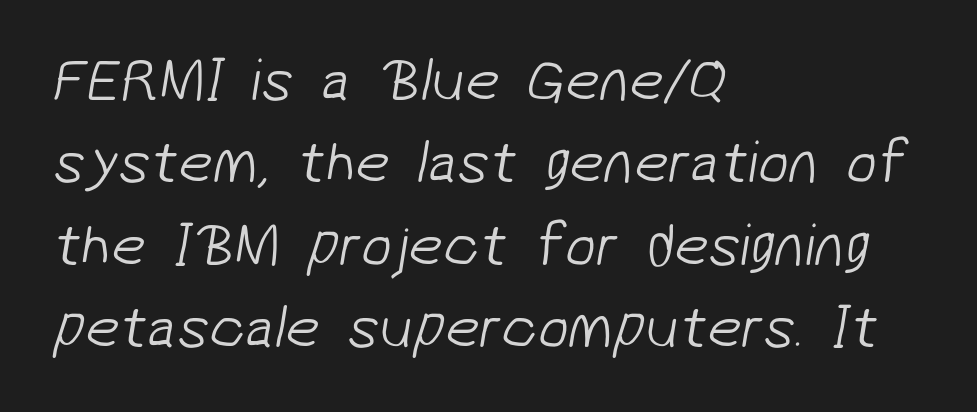
{"serif": "no", "bold": "no", "weight": "light", "width": "normal", "stroke_contrast": "low", "x_height": "medium", "monospaced": "no", "underline": "no", "align": "left", "line_spacing": "normal", "line_spacing_ratio": 1.35, "letter_spacing": "normal", "letter_spacing_em": 0.0, "glyph_px": 61}
